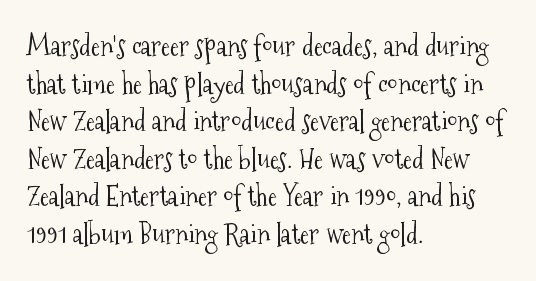
Q: Is the text bold? A: No.
Q: Is the text italic (slanted)? A: No, it is upright.
Q: Is the text underlined? A: No.
Q: How is the paragraph aligned? A: Left-aligned.
Q: Is the spacing between letters normal or unusually wide? A: Normal.
Q: Is the spacing between lines tight, normal or loose? A: Normal.
